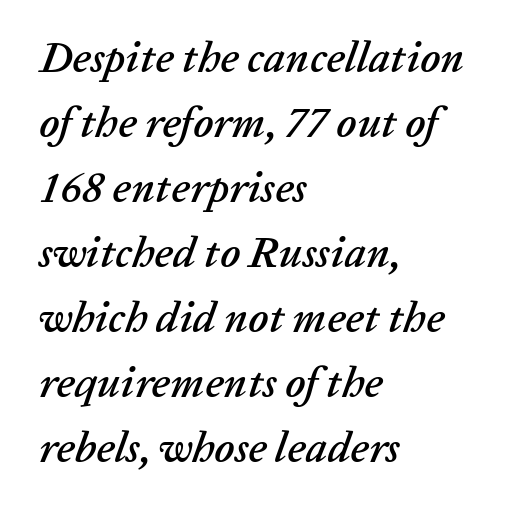
The image shows 43 px text type, italic (leaning right); set left-aligned, normal line spacing (1.51x), normal letter spacing, not underlined; low stroke contrast and a medium x-height.
